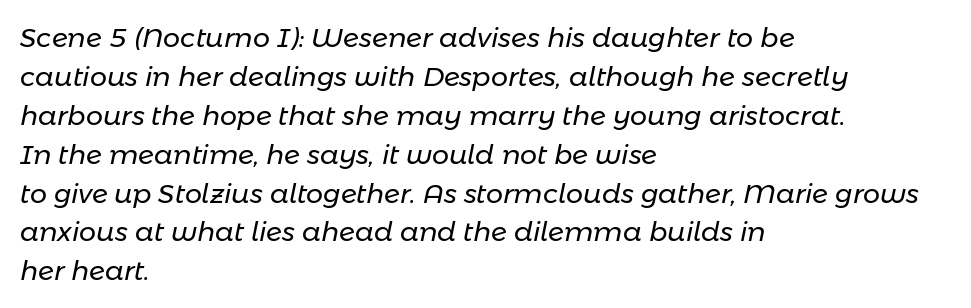
The image shows 27 px text type, italic (leaning right); set left-aligned, normal line spacing (1.44x), normal letter spacing, not underlined.
